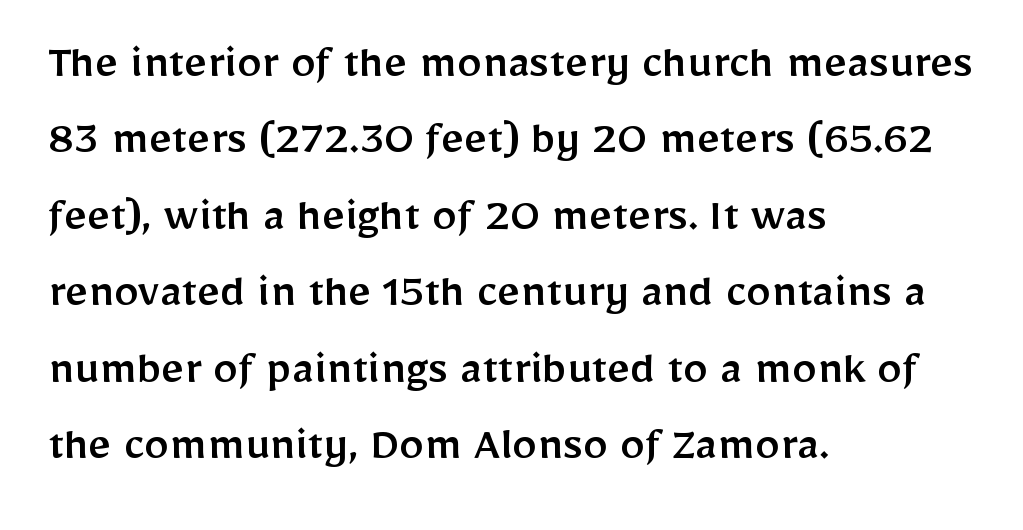
The image shows 50 px sans-serif type, upright; set left-aligned, normal line spacing (1.53x), normal letter spacing, not underlined; low stroke contrast and a medium x-height.
